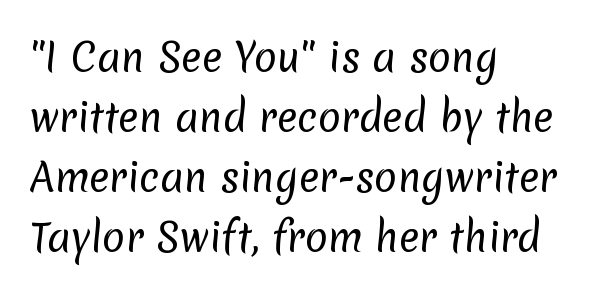
Q: Is the text bold? A: No.
Q: Is the typeface a serif or a sans-serif typeface? A: Sans-serif.
Q: Is the text underlined? A: No.
Q: How is the paragraph aligned? A: Left-aligned.
Q: Is the spacing between letters normal or unusually wide? A: Normal.
Q: Is the spacing between lines tight, normal or loose? A: Normal.
Q: Width (condensed, normal, or wide)? A: Normal.
Q: Stroke contrast? A: Low.
Q: x-height? A: Medium.
Q: Monospaced? A: No.
